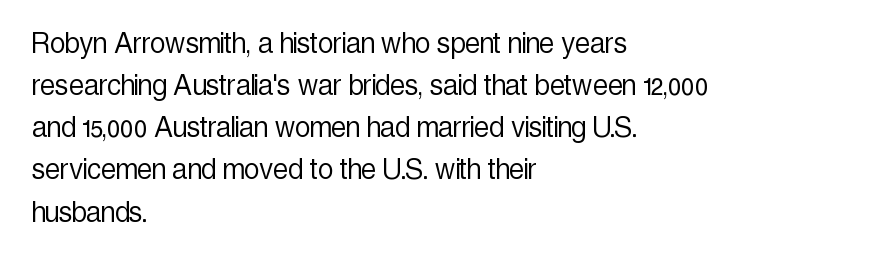
Q: Is the text bold? A: No.
Q: Is the text italic (slanted)? A: No, it is upright.
Q: Is the typeface a serif or a sans-serif typeface? A: Sans-serif.
Q: Is the text underlined? A: No.
Q: How is the paragraph aligned? A: Left-aligned.
Q: Is the spacing between letters normal or unusually wide? A: Normal.
Q: Width (condensed, normal, or wide)? A: Condensed.
Q: x-height? A: Medium.
Q: Monospaced? A: No.
